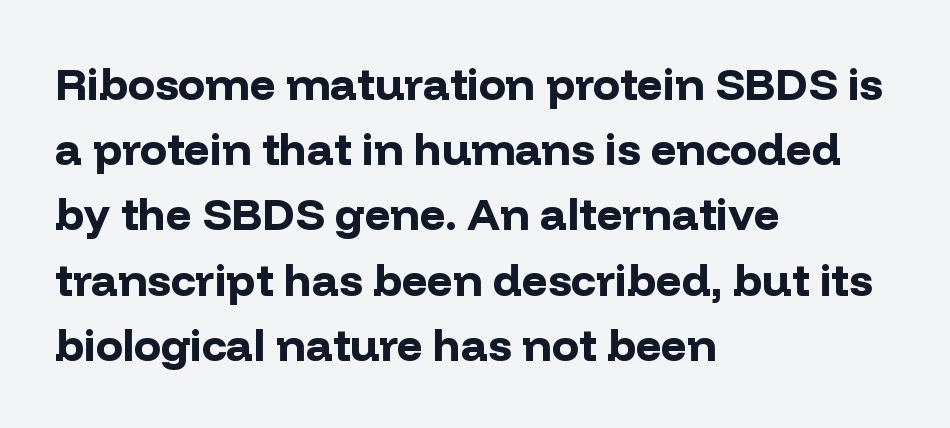
This sample uses an upright cut, with every glyph sitting square on the baseline. Honestly, the row spacing looks completely unremarkable. The line texture is even and compact thanks to regular tracking. This sample uses a sans-serif face.
